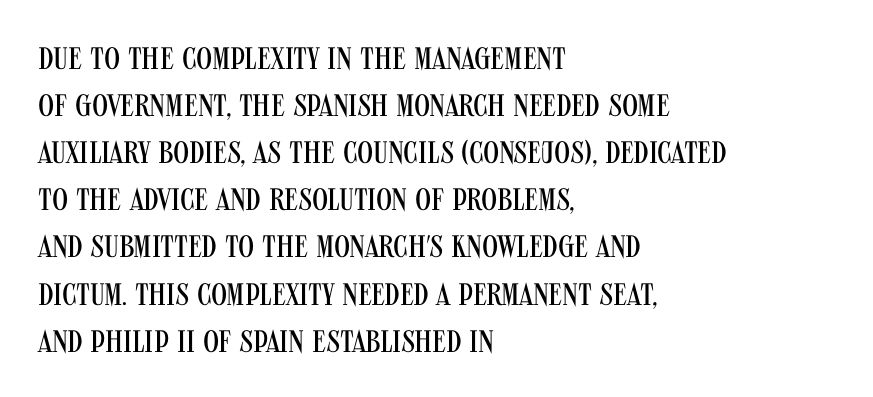
{"serif": "no", "italic": "no", "bold": "no", "weight": "regular", "width": "condensed", "stroke_contrast": "medium", "x_height": "large", "monospaced": "no", "underline": "no", "align": "left", "line_spacing": "normal", "line_spacing_ratio": 1.52, "letter_spacing": "normal", "letter_spacing_em": 0.0, "glyph_px": 31}
